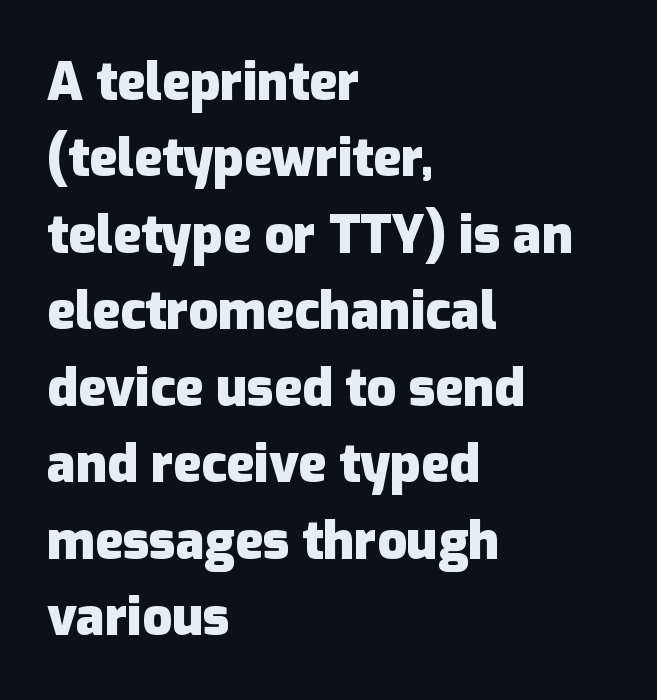
{"serif": "no", "italic": "no", "bold": "yes", "weight": "heavy", "width": "normal", "stroke_contrast": "low", "x_height": "medium", "monospaced": "no", "underline": "no", "align": "left", "line_spacing": "normal", "line_spacing_ratio": 1.47, "letter_spacing": "normal", "letter_spacing_em": 0.0, "glyph_px": 52}
